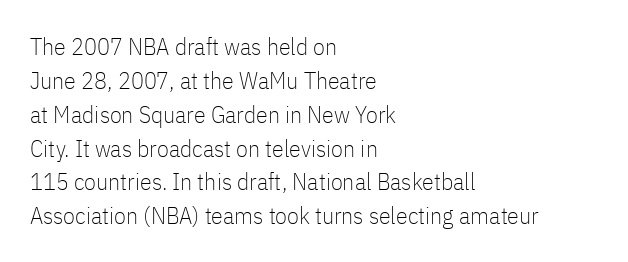
{"italic": "no", "bold": "no", "underline": "no", "align": "left", "line_spacing": "normal", "line_spacing_ratio": 1.41, "letter_spacing": "normal", "letter_spacing_em": 0.0, "glyph_px": 24}
